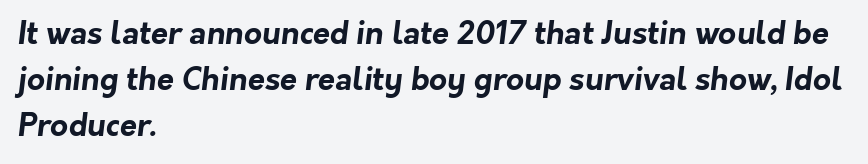
{"serif": "no", "bold": "yes", "weight": "bold", "width": "normal", "stroke_contrast": "low", "x_height": "medium", "monospaced": "no", "underline": "no", "align": "left", "line_spacing": "normal", "line_spacing_ratio": 1.49, "letter_spacing": "normal", "letter_spacing_em": 0.0, "glyph_px": 31}
